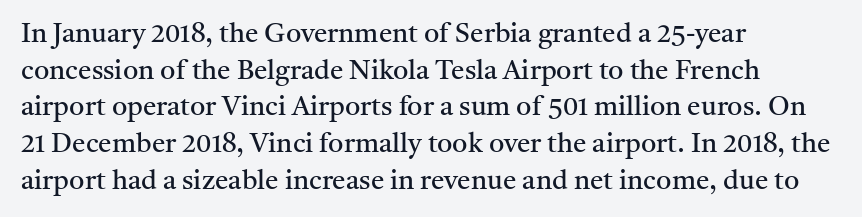
{"italic": "no", "bold": "no", "underline": "no", "align": "left", "line_spacing": "normal", "line_spacing_ratio": 1.36, "letter_spacing": "normal", "letter_spacing_em": 0.0, "glyph_px": 27}
